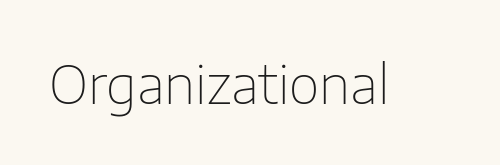
Q: Is the text bold? A: No.
Q: Is the text italic (slanted)? A: No, it is upright.
Q: Is the typeface a serif or a sans-serif typeface? A: Sans-serif.
Q: Is the text underlined? A: No.
Q: Is the spacing between letters normal or unusually wide? A: Normal.
Q: Width (condensed, normal, or wide)? A: Normal.
Q: Stroke contrast? A: Low.
Q: x-height? A: Medium.
Q: Monospaced? A: No.
